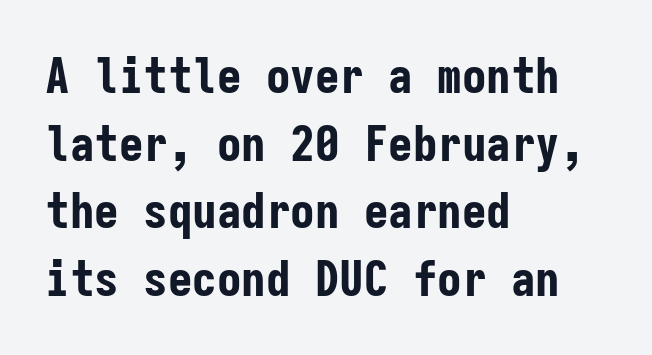
{"serif": "no", "italic": "no", "bold": "yes", "weight": "bold", "width": "condensed", "stroke_contrast": "low", "x_height": "medium", "monospaced": "yes", "underline": "no", "align": "left", "line_spacing": "normal", "line_spacing_ratio": 1.38, "letter_spacing": "normal", "letter_spacing_em": 0.0, "glyph_px": 49}
